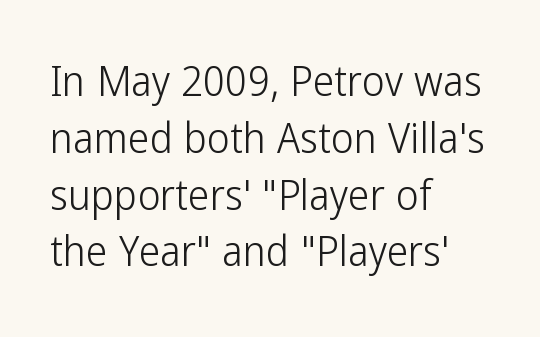
The letters advance in unequal steps, a hallmark of proportional type. Heaviness? Minimal to ordinary, like unemphasized prose. No extra tracking has been applied to these lines. The rendering anchors every line to the left-hand side. The passage shown is typeset with a sans-serif family. Descender tails drop into unmarked territory.
